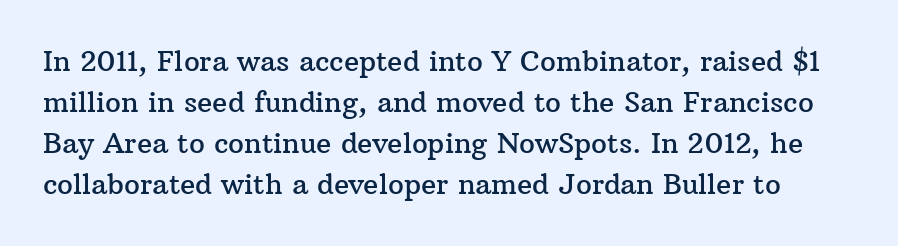
Upright lettering throughout. Each letter keeps its own natural width here, so spacing adapts to shape. This block has exactly the height ordinary leading produces. Plain, unruled lines of type.
